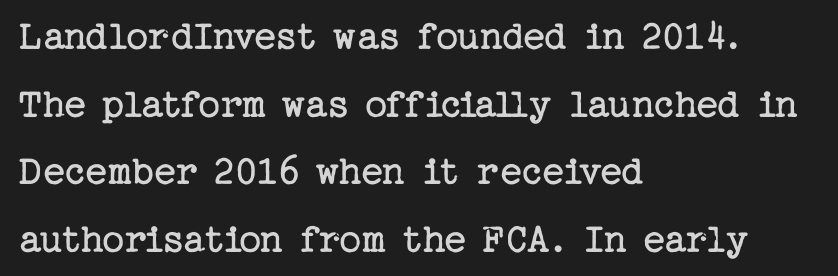
Q: Is the text bold? A: No.
Q: Is the text italic (slanted)? A: No, it is upright.
Q: Is the typeface a serif or a sans-serif typeface? A: Serif.
Q: Is the text underlined? A: No.
Q: How is the paragraph aligned? A: Left-aligned.
Q: Is the spacing between letters normal or unusually wide? A: Normal.
Q: Is the spacing between lines tight, normal or loose? A: Normal.
Q: Width (condensed, normal, or wide)? A: Normal.
Q: Stroke contrast? A: Low.
Q: x-height? A: Medium.
